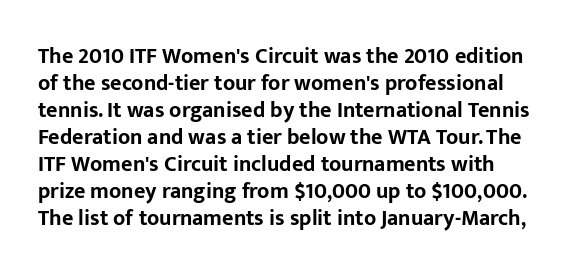
The image shows 22 px bold type, upright; set line spacing 1.23x, normal letter spacing, not underlined.
